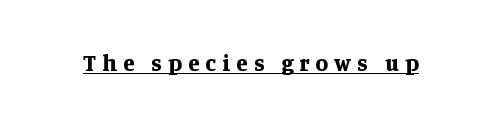
{"italic": "no", "bold": "yes", "underline": "yes", "letter_spacing": "wide", "letter_spacing_em": 0.28, "glyph_px": 23}
